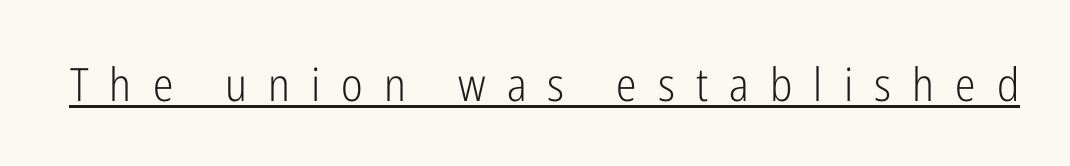
{"serif": "no", "italic": "no", "bold": "no", "weight": "light", "width": "condensed", "stroke_contrast": "low", "x_height": "medium", "monospaced": "no", "underline": "yes", "letter_spacing": "wide", "letter_spacing_em": 0.46, "glyph_px": 46}
